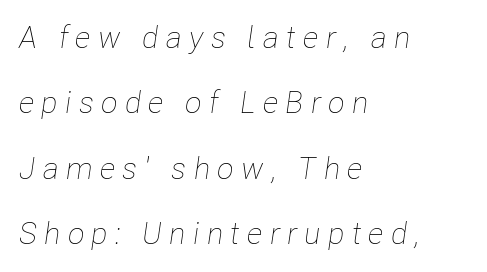
Weight: in the light-to-regular range. Left-aligned paragraph, ragged on the right. The tracking reads as deliberately expanded to a designer's eye. Spacing verdict: proportional, widths tailored to each character. The area under the type is left untouched. Vertically, the passage feels expansive, rows floating well apart.
